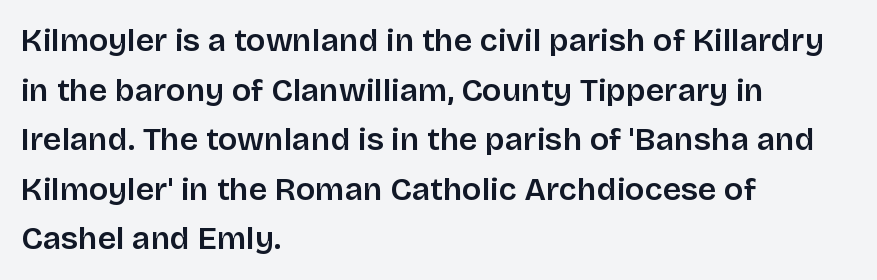
Words float on clear page, feet unadorned. The space between consecutive lines is moderate. Check where the strokes stop: nothing finishes them off — pure sans. Spacing verdict: proportional, widths tailored to each character. Does extra space separate the letters? No, they use regular spacing. Casual observation: everything's shoved over to the left.
